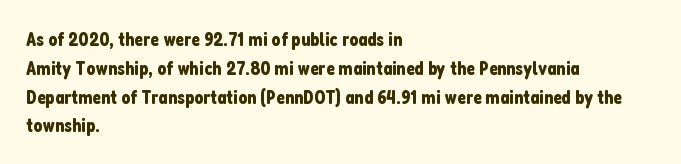
Q: Is the text italic (slanted)? A: No, it is upright.
Q: Is the text underlined? A: No.
Q: How is the paragraph aligned? A: Left-aligned.
Q: Is the spacing between letters normal or unusually wide? A: Normal.
Q: Is the spacing between lines tight, normal or loose? A: Normal.
